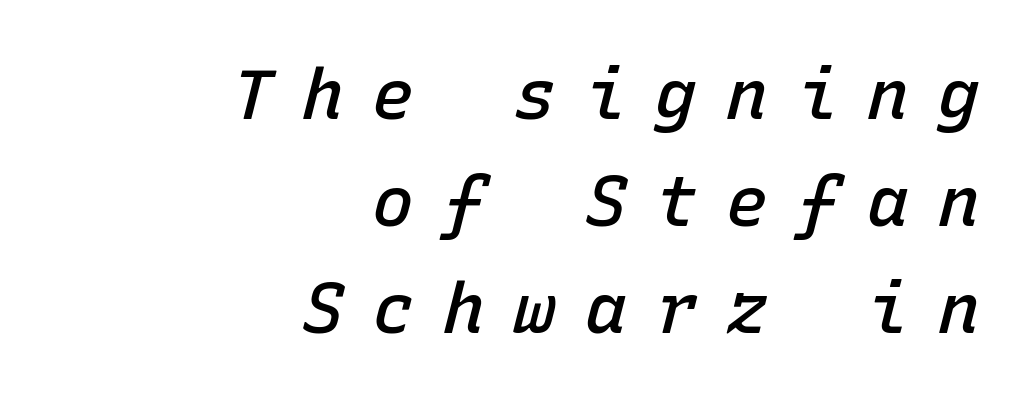
Q: Is the text bold? A: Semi-bold.
Q: Is the text italic (slanted)? A: Yes, it leans right by about 15 degrees.
Q: Is the text underlined? A: No.
Q: How is the paragraph aligned? A: Right-aligned.
Q: Is the spacing between letters normal or unusually wide? A: Unusually wide.
Q: Is the spacing between lines tight, normal or loose? A: Normal.
Q: Width (condensed, normal, or wide)? A: Normal.
Q: Stroke contrast? A: Low.
Q: x-height? A: Medium.
Q: Monospaced? A: Yes.
